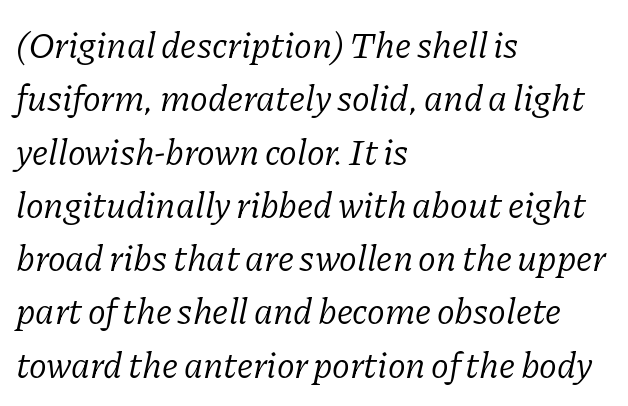
The image shows 37 px light serif type, italic (leaning right); set left-aligned, normal line spacing (1.44x), normal letter spacing, not underlined; low stroke contrast and a medium x-height.
